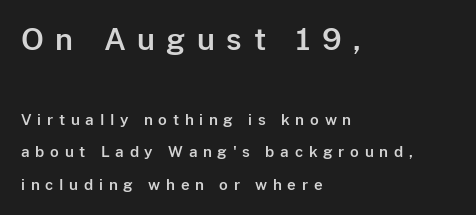
The image shows 30 px sans-serif type, upright; set left-aligned, loose line spacing (2.16x), unusually wide letter spacing (+0.38 em), not underlined; the first (top) block is 2.0x larger; low stroke contrast and a medium x-height.
